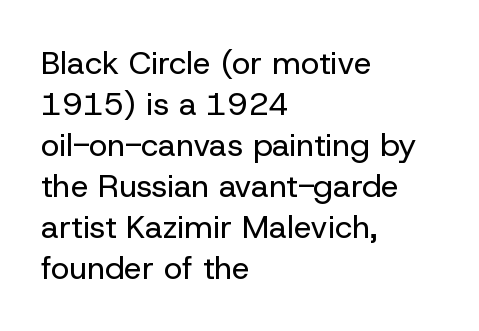
This sample is left-justified, so line endings fall wherever the words run out. Clear beneath every line of the passage. Regular leading. The letterforms sit shoulder to shoulder at normal distance. You could not count columns in this text — the font is proportionally spaced.
